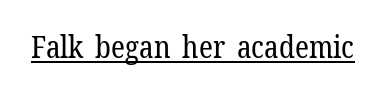
The image shows 30 px regular-weight serif type, upright; set normal letter spacing, underlined; low stroke contrast and a medium x-height.
